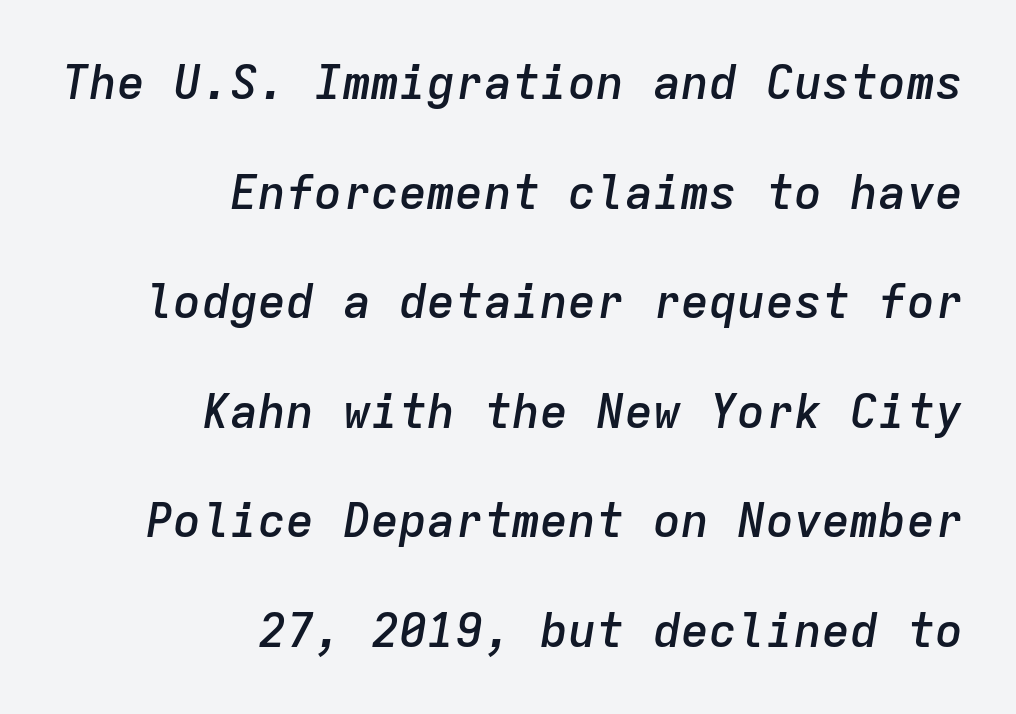
Default kerning and tracking; the words read as compact shapes. Every character here occupies the same horizontal width, giving the sample a typewriter-like rhythm. Any mark beneath the type? The region is blank. Typographic density is moderately raised because the face is semibold. A student would call this right alignment; a typographer would say flush right, rag left.
